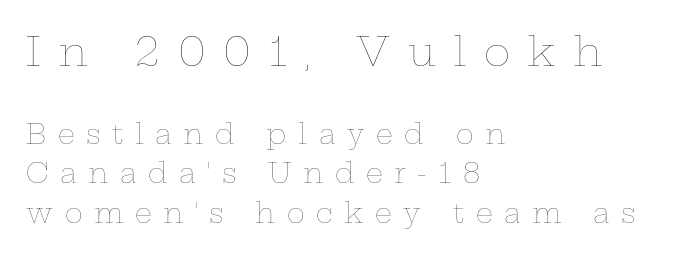
{"italic": "no", "bold": "no", "weight": "thin", "width": "wide", "stroke_contrast": "low", "x_height": "medium", "monospaced": "no", "underline": "no", "align": "left", "line_spacing": "normal", "line_spacing_ratio": 1.47, "letter_spacing": "wide", "letter_spacing_em": 0.43, "larger_block": "first", "size_ratio": 1.48, "glyph_px": 40}
